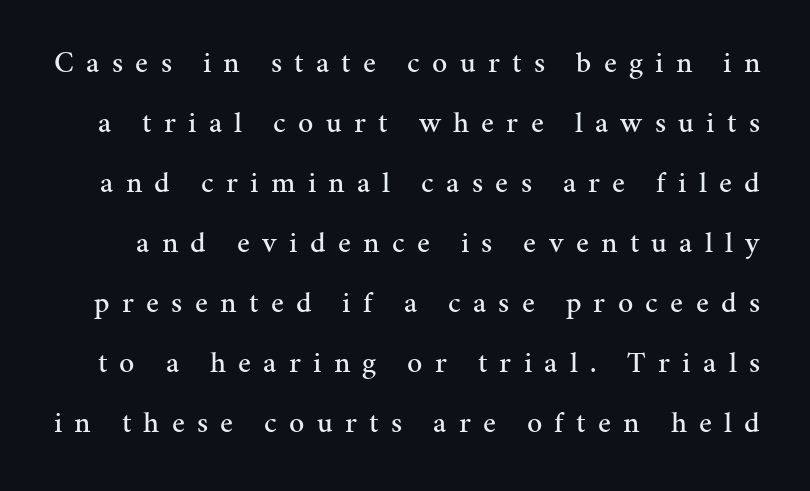
The image shows 30 px serif type, upright; set loose line spacing (2.0x), unusually wide letter spacing (+0.41 em), not underlined; medium stroke contrast and a medium x-height.
